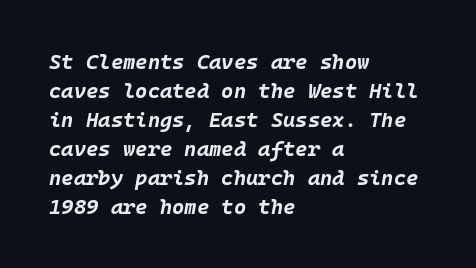
Summary of vertical rhythm: regular, with standard interline spacing. The face used here has the dense, thick strokes of a bold. These lines were composed using italics. Check under the words: just untouched page. The tracking reads as untouched default to a designer's eye. Casual observation: everything's shoved over to the left.
